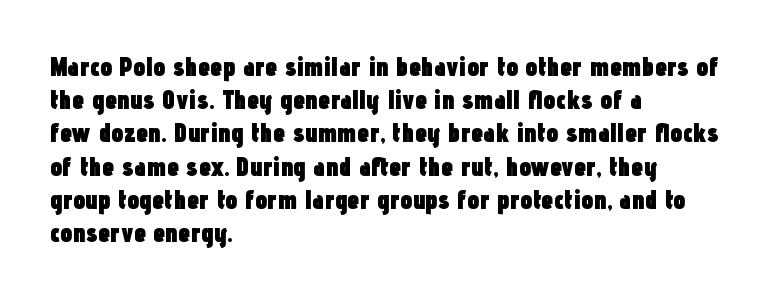
Q: Is the text bold? A: Yes.
Q: Is the text italic (slanted)? A: No, it is upright.
Q: Is the text underlined? A: No.
Q: How is the paragraph aligned? A: Left-aligned.
Q: Is the spacing between letters normal or unusually wide? A: Normal.
